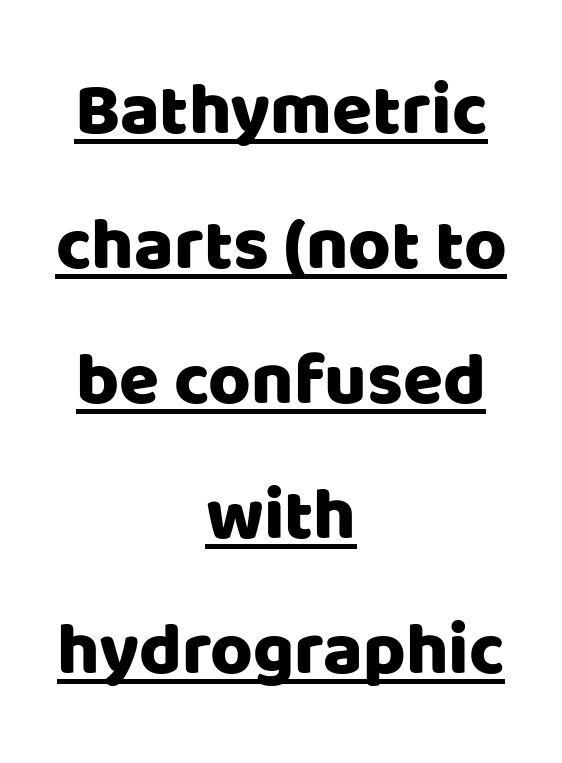
The image shows 73 px sans-serif type, upright; set centered, line spacing 1.85x, normal letter spacing, underlined; low stroke contrast and a large x-height.
